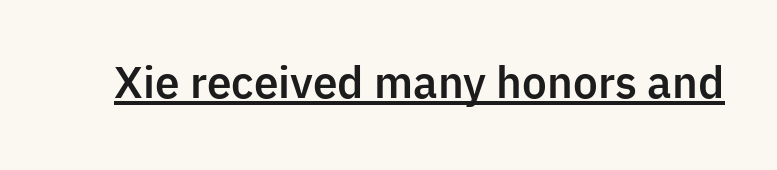
{"serif": "no", "italic": "no", "width": "normal", "stroke_contrast": "low", "x_height": "medium", "monospaced": "no", "underline": "yes", "letter_spacing": "normal", "letter_spacing_em": 0.0, "glyph_px": 42}
